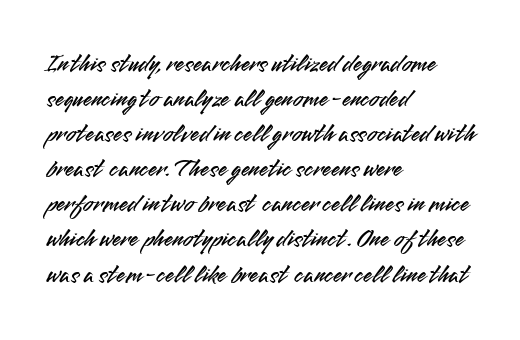
Q: Is the text italic (slanted)? A: Yes.
Q: Is the text underlined? A: No.
Q: How is the paragraph aligned? A: Left-aligned.
Q: Is the spacing between letters normal or unusually wide? A: Normal.
Q: Is the spacing between lines tight, normal or loose? A: Normal.
